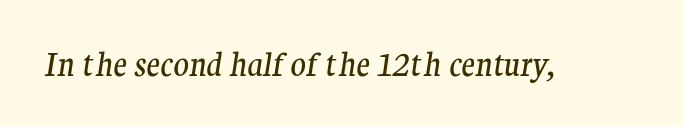
Q: Is the text bold? A: No.
Q: Is the text italic (slanted)? A: Yes, it leans right by about 9 degrees.
Q: Is the typeface a serif or a sans-serif typeface? A: Serif.
Q: Is the text underlined? A: No.
Q: Is the spacing between letters normal or unusually wide? A: Normal.
Q: Width (condensed, normal, or wide)? A: Normal.
Q: Stroke contrast? A: Medium.
Q: x-height? A: Medium.
Q: Monospaced? A: No.
